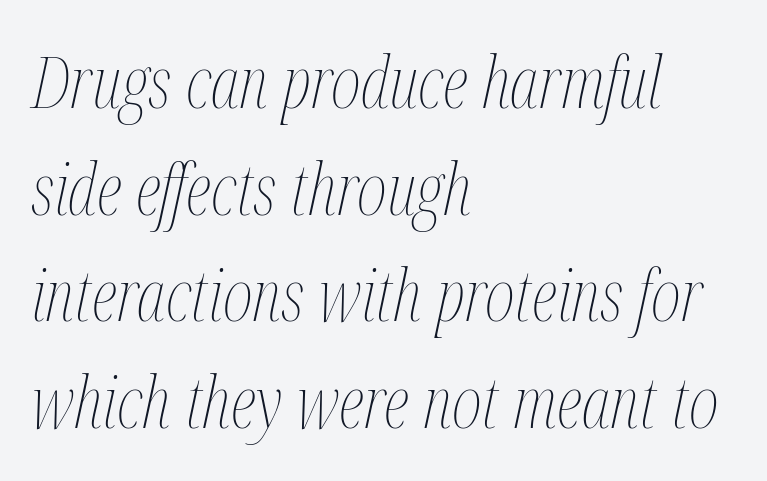
The image shows 72 px thin, condensed type, italic (leaning right); set left-aligned, normal line spacing (1.48x), normal letter spacing, not underlined; medium stroke contrast and a medium x-height.
